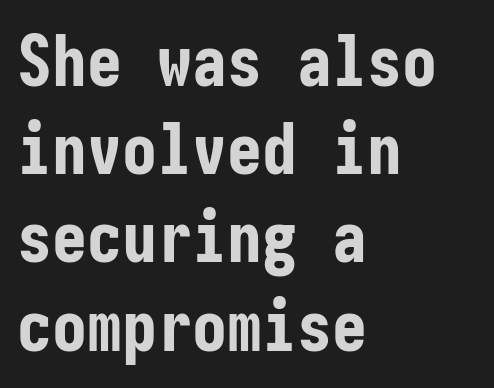
Caption: standard tracking, unaltered. Characters remain perfectly vertical along every line. Bare-footed words on every line. Strokes here are thick enough to call this a true bold. A typesetter would label this face a sans. Evenly set lines give the paragraph a standard silhouette.
